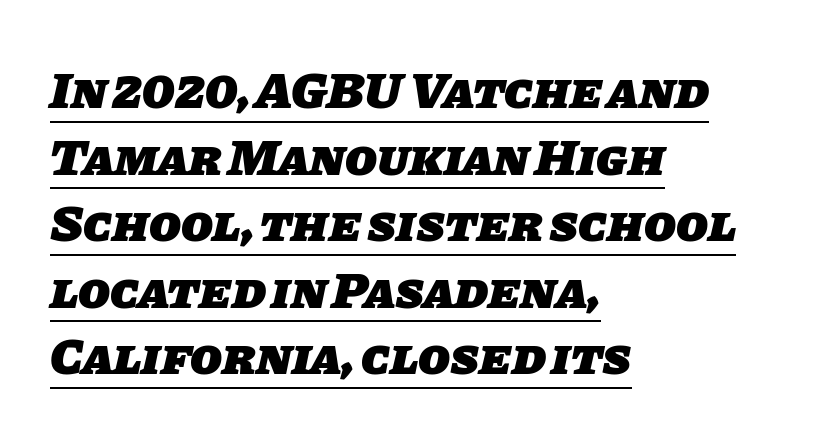
Q: Is the text bold? A: Yes.
Q: Is the typeface a serif or a sans-serif typeface? A: Serif.
Q: Is the text underlined? A: Yes.
Q: How is the paragraph aligned? A: Left-aligned.
Q: Is the spacing between letters normal or unusually wide? A: Normal.
Q: Is the spacing between lines tight, normal or loose? A: Normal.
Q: Width (condensed, normal, or wide)? A: Normal.
Q: Stroke contrast? A: Low.
Q: x-height? A: Large.
Q: Monospaced? A: No.
